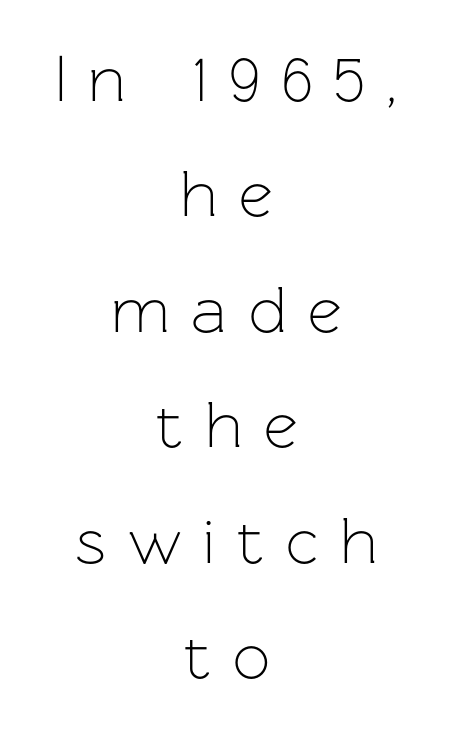
The image shows 66 px light sans-serif type, upright; set centered, line spacing 1.75x, unusually wide letter spacing (+0.33 em), not underlined; low stroke contrast and a medium x-height.
